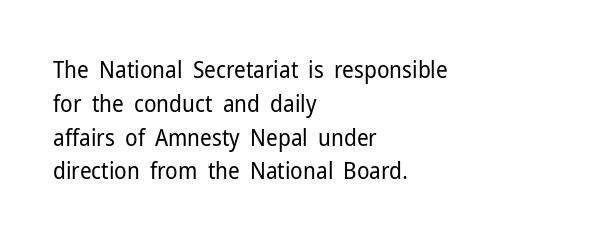
The image shows 23 px text type, upright; set left-aligned, normal line spacing (1.47x), normal letter spacing, not underlined.
